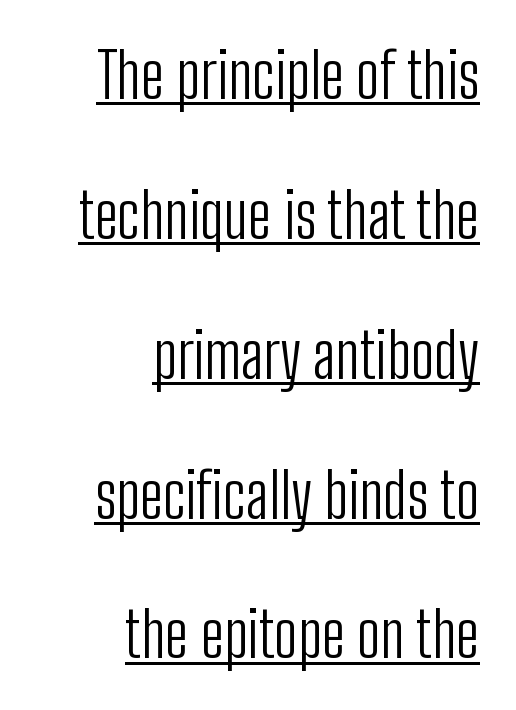
{"serif": "no", "italic": "no", "bold": "no", "weight": "light", "width": "condensed", "stroke_contrast": "low", "x_height": "medium", "monospaced": "no", "underline": "yes", "align": "right", "line_spacing": "loose", "line_spacing_ratio": 2.22, "letter_spacing": "normal", "letter_spacing_em": 0.0, "glyph_px": 63}
